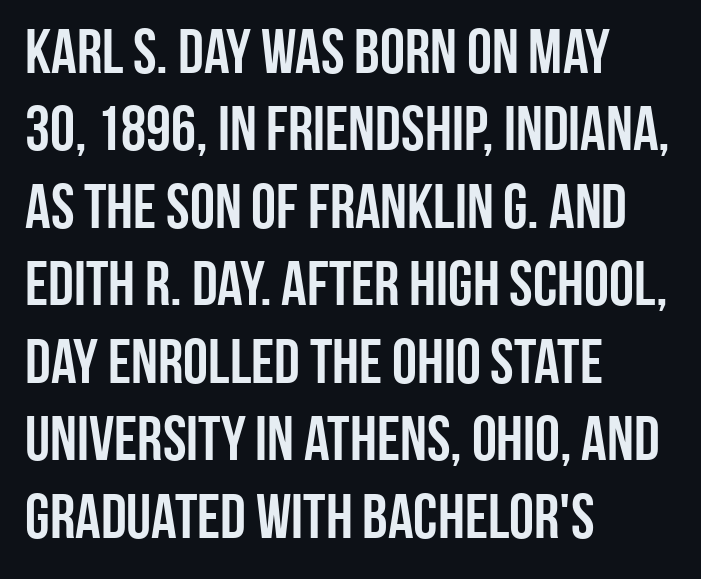
The image shows 63 px condensed sans-serif type, upright; set left-aligned, line spacing 1.23x, normal letter spacing, not underlined; low stroke contrast and a large x-height.
